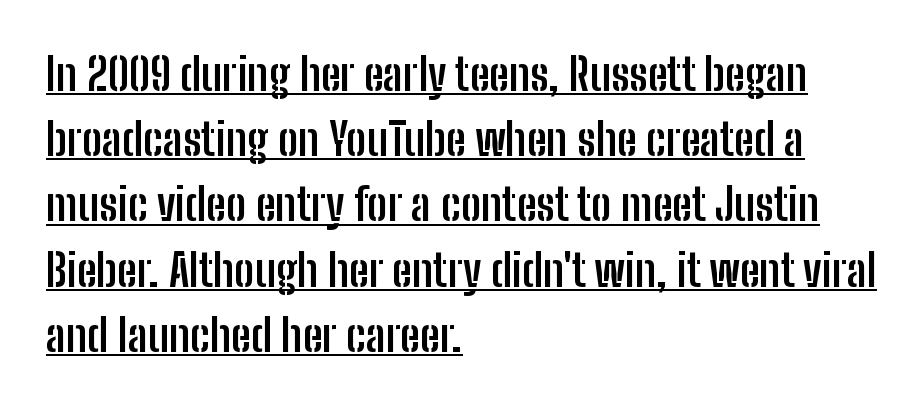
{"serif": "no", "italic": "no", "bold": "yes", "weight": "semibold", "width": "condensed", "stroke_contrast": "low", "x_height": "medium", "monospaced": "no", "underline": "yes", "align": "left", "line_spacing": "normal", "line_spacing_ratio": 1.45, "letter_spacing": "normal", "letter_spacing_em": 0.0, "glyph_px": 45}
